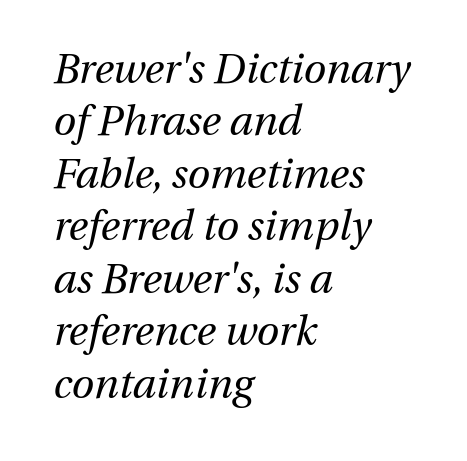
The image shows 41 px regular-weight type, italic (leaning right); set left-aligned, normal line spacing (1.28x), normal letter spacing, not underlined; medium stroke contrast and a medium x-height.
